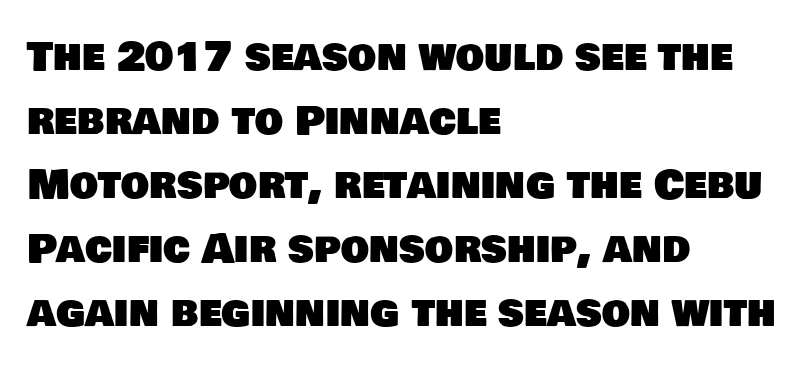
Q: Is the typeface a serif or a sans-serif typeface? A: Sans-serif.
Q: Is the text underlined? A: No.
Q: How is the paragraph aligned? A: Left-aligned.
Q: Is the spacing between letters normal or unusually wide? A: Normal.
Q: Is the spacing between lines tight, normal or loose? A: Normal.
Q: Width (condensed, normal, or wide)? A: Normal.
Q: Stroke contrast? A: Low.
Q: x-height? A: Large.
Q: Monospaced? A: No.
